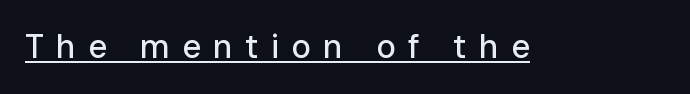
Here the designer chose a conventional face with non-uniform glyph widths. A continuous stroke trails under the words, as in a hyperlink. Unlike italic type, these characters show no tilt at all. Spacing between characters has been opened up far beyond the box default. Classification — sans serif.
